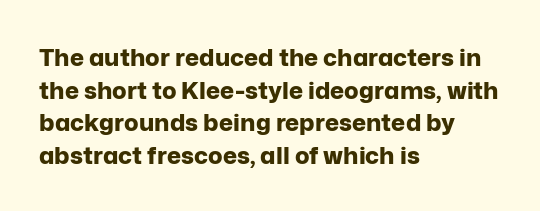
The rendering uses a moderate line-height, typical for paragraphs. The typography opts for an upright posture over an oblique one. Each word holds together tightly as a unit, with standard inter-letter gaps. Left-aligned paragraph, ragged on the right. The sample has been set heavy, in full bold. The string is rendered with underlining switched off.
